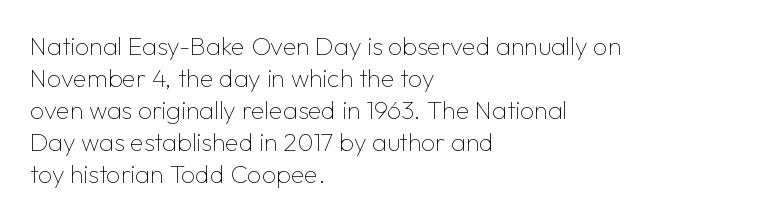
Q: Is the text bold? A: No.
Q: Is the text italic (slanted)? A: No, it is upright.
Q: Is the text underlined? A: No.
Q: How is the paragraph aligned? A: Left-aligned.
Q: Is the spacing between letters normal or unusually wide? A: Normal.
Q: Is the spacing between lines tight, normal or loose? A: Normal.
